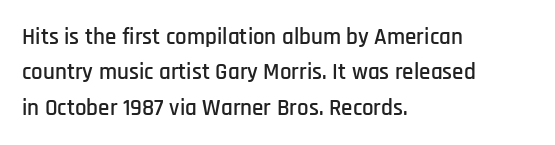
Q: Is the text italic (slanted)? A: No, it is upright.
Q: Is the text underlined? A: No.
Q: How is the paragraph aligned? A: Left-aligned.
Q: Is the spacing between letters normal or unusually wide? A: Normal.
Q: Is the spacing between lines tight, normal or loose? A: Normal.
